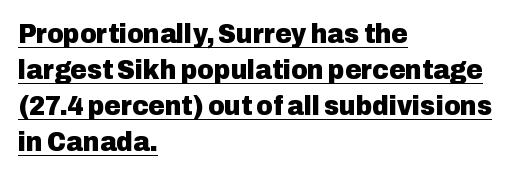
This sample is left-justified, so line endings fall wherever the words run out. Between one letter and the next there's only the usual sliver of space. The line-height multiplier appears to be the usual default. The face used here is a sans, in the tradition of grotesques and geometrics. Style check: upright. Typesetter's note: full bold, strokes at maximum text heaviness.
